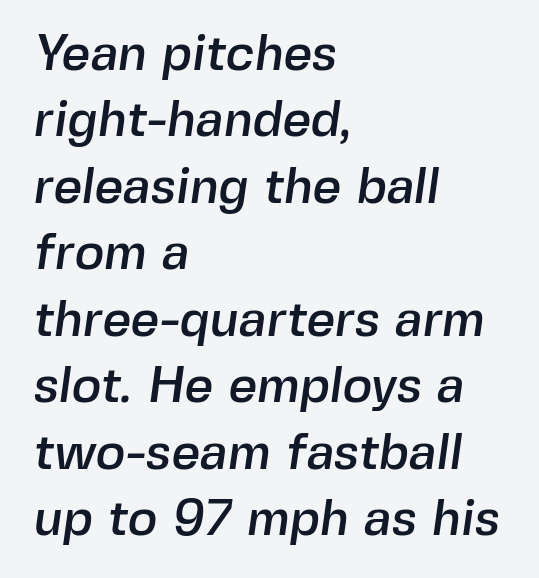
Looks like regular typesetting: each glyph gets only the width it needs. Default kerning and tracking; the words read as compact shapes. Regarding serifs, this sample does without them. Words float on clear page, feet unadorned. A normal amount of white space separates one row of letters from the next.
